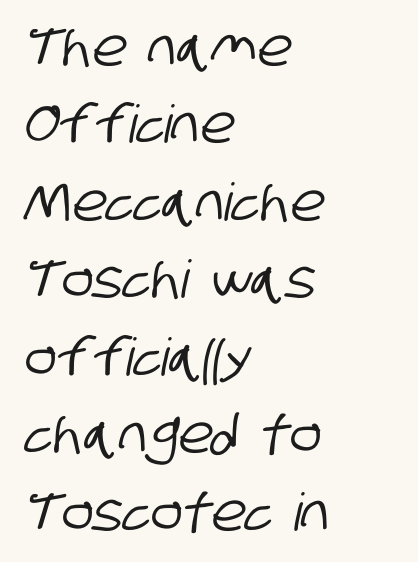
The font family rendered here belongs to the sans-serif group. Clear beneath every line of the passage. Does extra space separate the letters? No, they use regular spacing. Whoever set this chose a conventional vertical rhythm. Spacing verdict: proportional, widths tailored to each character.
